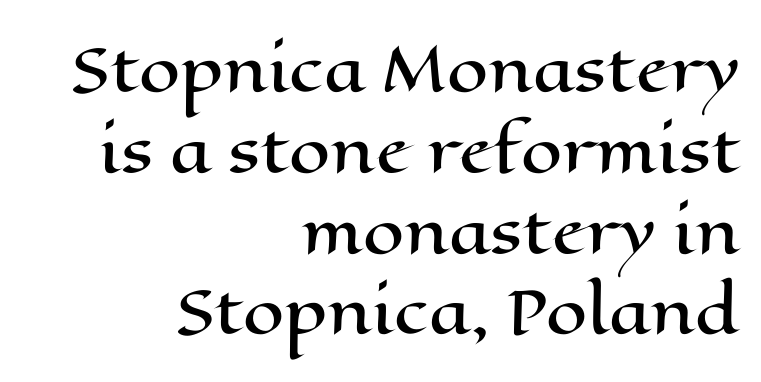
The image shows 59 px wide type, upright; set right-aligned, normal line spacing (1.37x), normal letter spacing, not underlined; high stroke contrast and a medium x-height.
